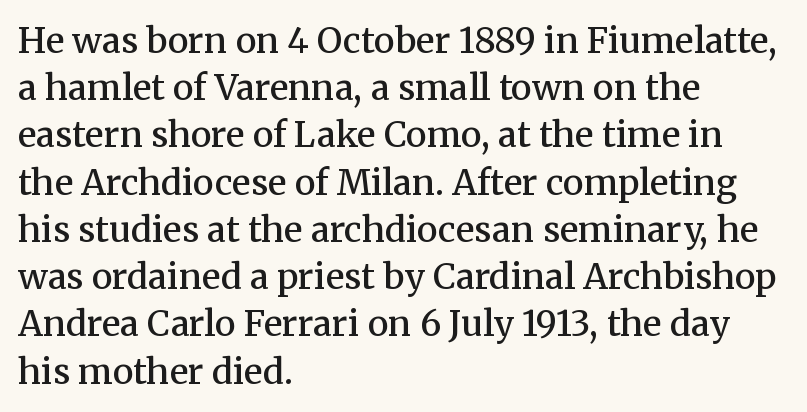
Q: Is the text bold? A: Semi-bold.
Q: Is the text italic (slanted)? A: No, it is upright.
Q: Is the typeface a serif or a sans-serif typeface? A: Serif.
Q: Is the text underlined? A: No.
Q: How is the paragraph aligned? A: Left-aligned.
Q: Is the spacing between letters normal or unusually wide? A: Normal.
Q: Is the spacing between lines tight, normal or loose? A: Normal.
Q: Width (condensed, normal, or wide)? A: Normal.
Q: Stroke contrast? A: Medium.
Q: x-height? A: Medium.
Q: Monospaced? A: No.
